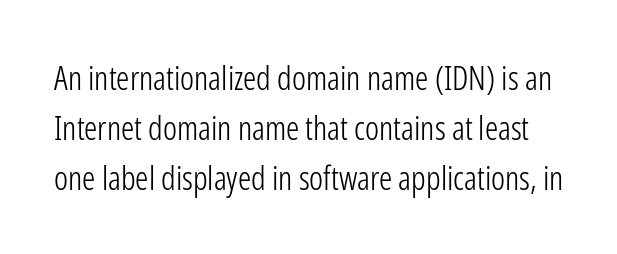
The image shows 33 px light, condensed sans-serif type, upright; set normal line spacing (1.51x), normal letter spacing, not underlined; low stroke contrast and a medium x-height.
